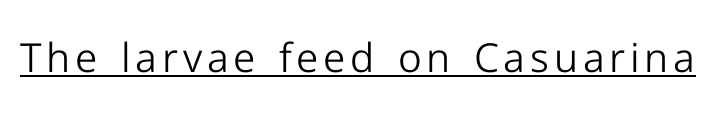
The image shows 40 px light sans-serif type, upright; set underlined; low stroke contrast and a medium x-height.
